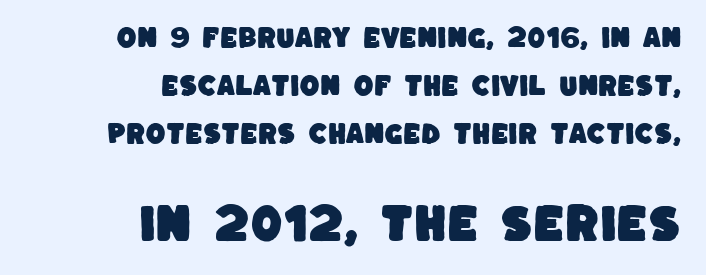
Q: Is the typeface a serif or a sans-serif typeface? A: Sans-serif.
Q: Is the text underlined? A: No.
Q: How is the paragraph aligned? A: Right-aligned.
Q: Is the spacing between letters normal or unusually wide? A: Normal.
Q: Is the spacing between lines tight, normal or loose? A: Loose.
Q: Which block of text is set in a larger size, the first (top) or the second (bottom)? A: The second (bottom) one.
Q: Width (condensed, normal, or wide)? A: Normal.
Q: Stroke contrast? A: Low.
Q: x-height? A: Large.
Q: Monospaced? A: No.
